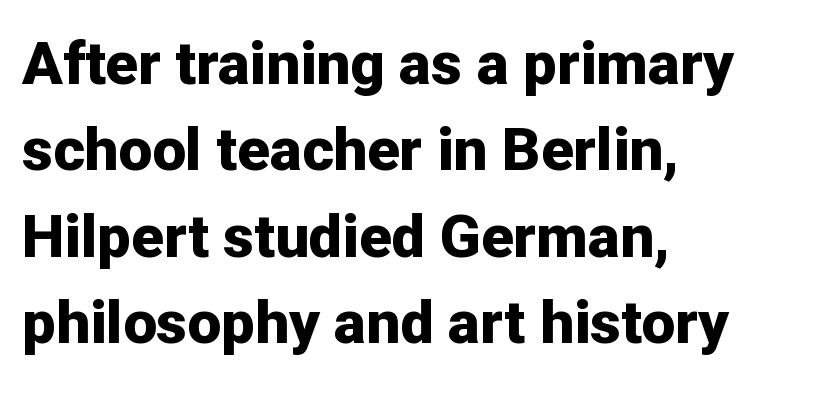
Nothing sits at the stroke ends, so this counts as sans-serif. A student would call this left alignment; a typographer would say flush left, rag right. The specimen omits any rule beneath the text block's lines. The letterforms sit shoulder to shoulder at normal distance.
